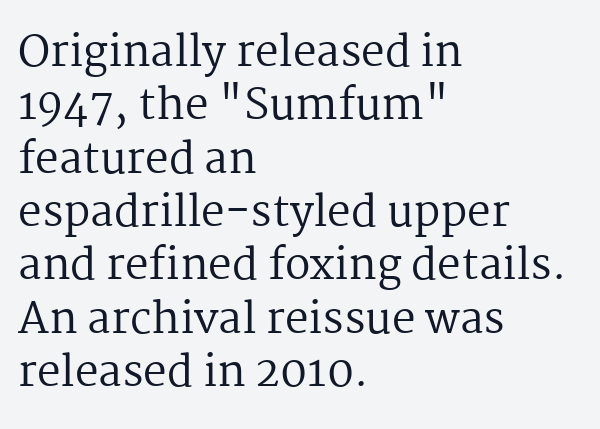
{"serif": "yes", "italic": "no", "bold": "no", "weight": "regular", "width": "normal", "stroke_contrast": "medium", "x_height": "medium", "monospaced": "no", "underline": "no", "align": "left", "line_spacing": "normal", "line_spacing_ratio": 1.27, "letter_spacing": "normal", "letter_spacing_em": 0.0, "glyph_px": 42}
